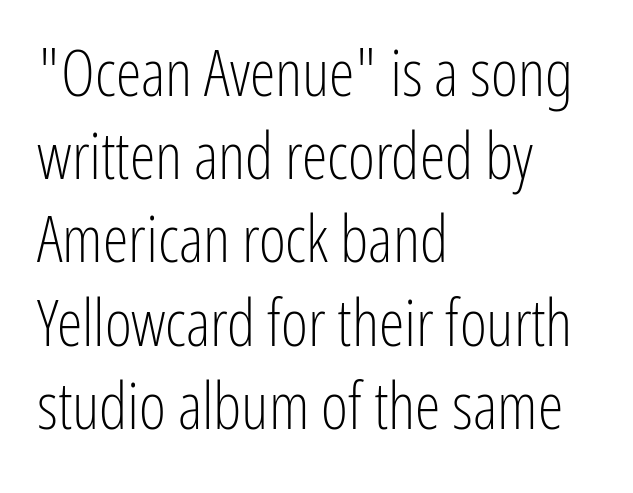
Q: Is the text bold? A: No.
Q: Is the text italic (slanted)? A: No, it is upright.
Q: Is the typeface a serif or a sans-serif typeface? A: Sans-serif.
Q: Is the text underlined? A: No.
Q: How is the paragraph aligned? A: Left-aligned.
Q: Is the spacing between letters normal or unusually wide? A: Normal.
Q: Is the spacing between lines tight, normal or loose? A: Normal.
Q: Width (condensed, normal, or wide)? A: Condensed.
Q: Stroke contrast? A: Low.
Q: x-height? A: Medium.
Q: Monospaced? A: No.
